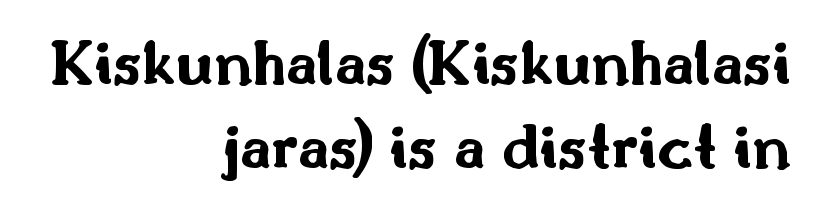
Q: Is the text bold? A: Yes.
Q: Is the text italic (slanted)? A: No, it is upright.
Q: Is the typeface a serif or a sans-serif typeface? A: Sans-serif.
Q: Is the text underlined? A: No.
Q: How is the paragraph aligned? A: Right-aligned.
Q: Is the spacing between letters normal or unusually wide? A: Normal.
Q: Is the spacing between lines tight, normal or loose? A: Normal.
Q: Width (condensed, normal, or wide)? A: Wide.
Q: Stroke contrast? A: Medium.
Q: x-height? A: Small.
Q: Monospaced? A: No.
